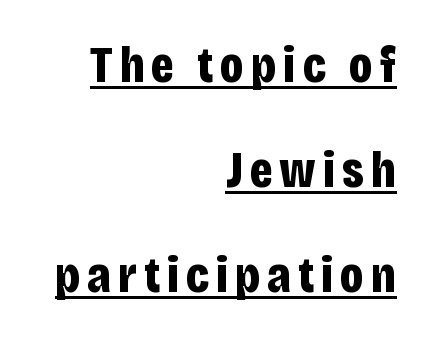
The image shows 52 px bold, condensed sans-serif type, upright; set right-aligned, loose line spacing (2.02x), underlined; low stroke contrast and a large x-height.
